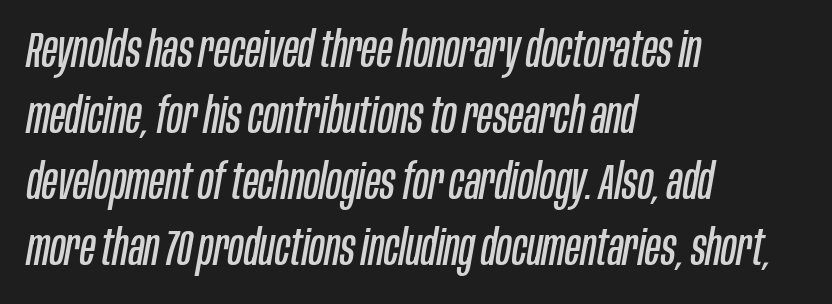
{"italic": "yes", "lean": "right", "slant_degrees": 10, "bold": "no", "weight": "regular", "width": "condensed", "stroke_contrast": "low", "x_height": "large", "monospaced": "no", "underline": "no", "align": "left", "line_spacing": "normal", "line_spacing_ratio": 1.32, "letter_spacing": "normal", "letter_spacing_em": 0.0, "glyph_px": 50}
